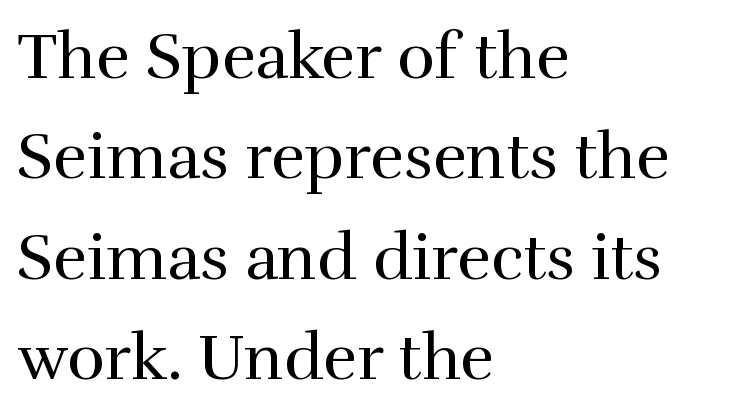
The strokes carry an ordinary text weight at most. In terms of letterspacing, this is plain default setting. Glance below the letters and you will spot only blank space. Is this a fixed-width face? No — the glyphs have proportional, varying widths. The font family rendered here belongs to the serif group. Quick note: not italic, upright.
